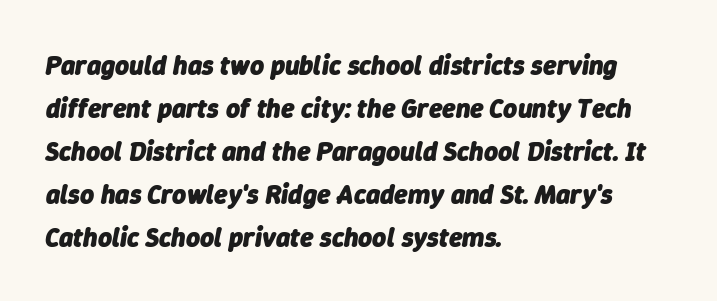
Q: Is the text bold? A: Yes.
Q: Is the text italic (slanted)? A: Yes, it leans right by about 9 degrees.
Q: Is the text underlined? A: No.
Q: How is the paragraph aligned? A: Left-aligned.
Q: Is the spacing between letters normal or unusually wide? A: Normal.
Q: Is the spacing between lines tight, normal or loose? A: Normal.
